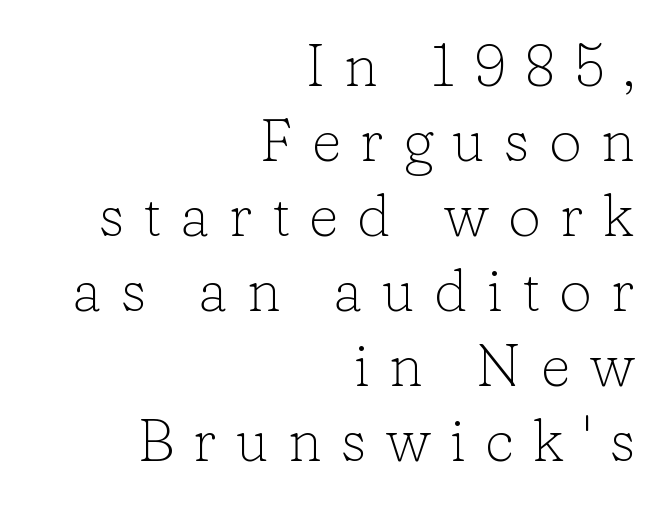
Q: Is the text bold? A: No.
Q: Is the text italic (slanted)? A: No, it is upright.
Q: Is the typeface a serif or a sans-serif typeface? A: Serif.
Q: Is the text underlined? A: No.
Q: How is the paragraph aligned? A: Right-aligned.
Q: Is the spacing between letters normal or unusually wide? A: Unusually wide.
Q: Is the spacing between lines tight, normal or loose? A: Normal.
Q: Width (condensed, normal, or wide)? A: Normal.
Q: Stroke contrast? A: Low.
Q: x-height? A: Medium.
Q: Monospaced? A: No.
